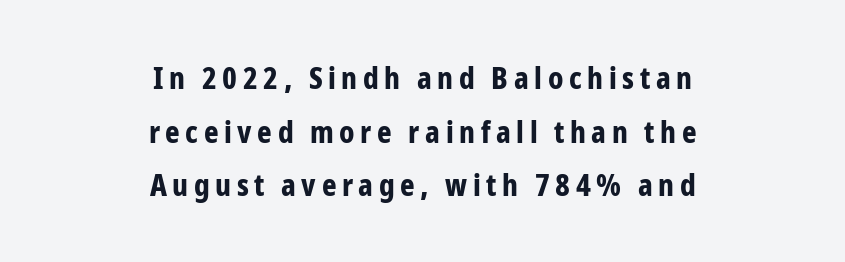
Short and long lines alike share a common midpoint. The typesetting leans heavy: a genuine bold. Tall strokes in this sample are plumb rather than angled. Examine the stroke ends and you'll find no serifs.
